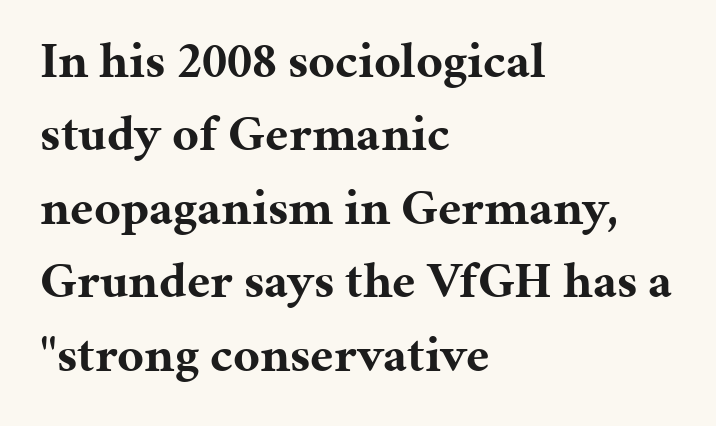
Q: Is the text bold? A: Yes.
Q: Is the text italic (slanted)? A: No, it is upright.
Q: Is the typeface a serif or a sans-serif typeface? A: Serif.
Q: Is the text underlined? A: No.
Q: How is the paragraph aligned? A: Left-aligned.
Q: Is the spacing between letters normal or unusually wide? A: Normal.
Q: Is the spacing between lines tight, normal or loose? A: Normal.
Q: Width (condensed, normal, or wide)? A: Normal.
Q: Stroke contrast? A: Medium.
Q: x-height? A: Medium.
Q: Monospaced? A: No.
